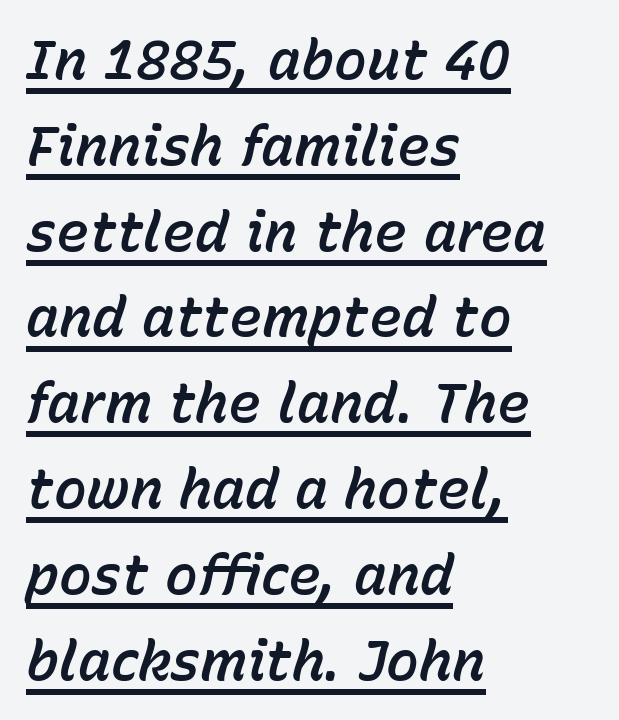
The image shows 55 px text type, italic (leaning right); set left-aligned, normal line spacing (1.56x), normal letter spacing, underlined; low stroke contrast and a medium x-height.
